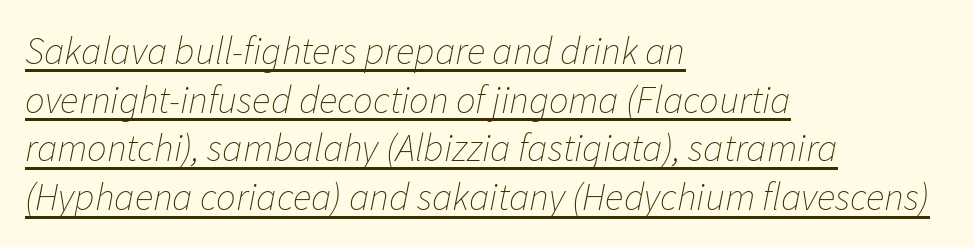
The image shows 39 px thin type, italic (leaning right); set left-aligned, normal line spacing (1.25x), normal letter spacing, underlined; low stroke contrast and a medium x-height.
